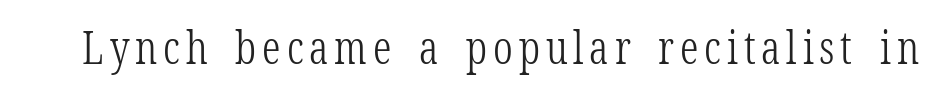
The image shows 45 px light, condensed serif type, upright; set not underlined; low stroke contrast and a medium x-height.
